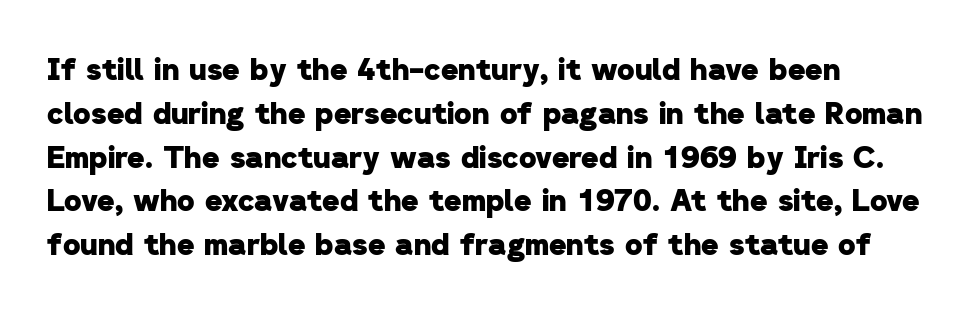
The image shows 30 px heavy sans-serif type; set left-aligned, normal line spacing (1.46x), normal letter spacing, not underlined; low stroke contrast and a medium x-height.
